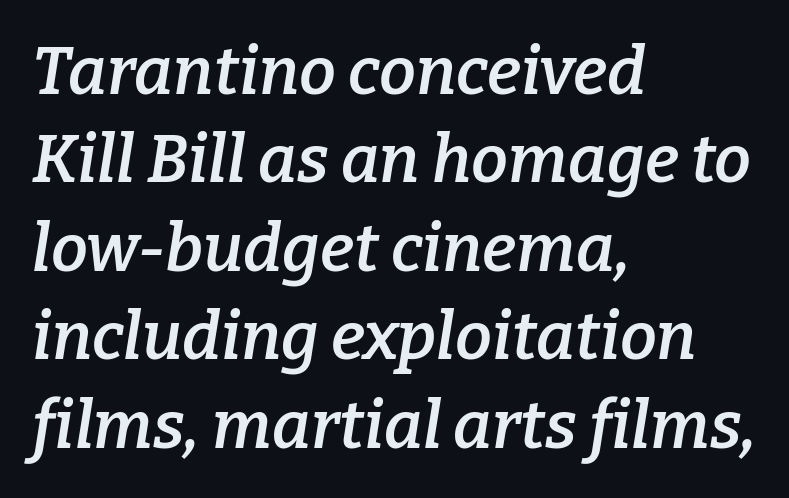
Summary of vertical rhythm: regular, with standard interline spacing. Looking at the ascenders, they clearly lean. You could not count columns in this text — the font is proportionally spaced. A typesetter would call this zero additional tracking. The strip under each line holds only bare page. Font category for this specimen: serif.
